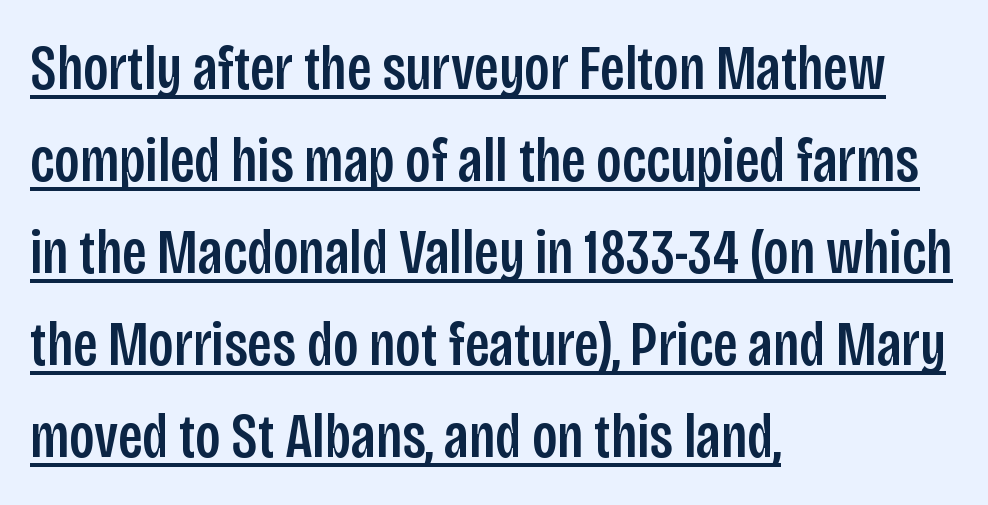
Q: Is the text italic (slanted)? A: No, it is upright.
Q: Is the typeface a serif or a sans-serif typeface? A: Sans-serif.
Q: Is the text underlined? A: Yes.
Q: How is the paragraph aligned? A: Left-aligned.
Q: Is the spacing between letters normal or unusually wide? A: Normal.
Q: Is the spacing between lines tight, normal or loose? A: Normal.
Q: Width (condensed, normal, or wide)? A: Condensed.
Q: Stroke contrast? A: Low.
Q: x-height? A: Large.
Q: Monospaced? A: No.
